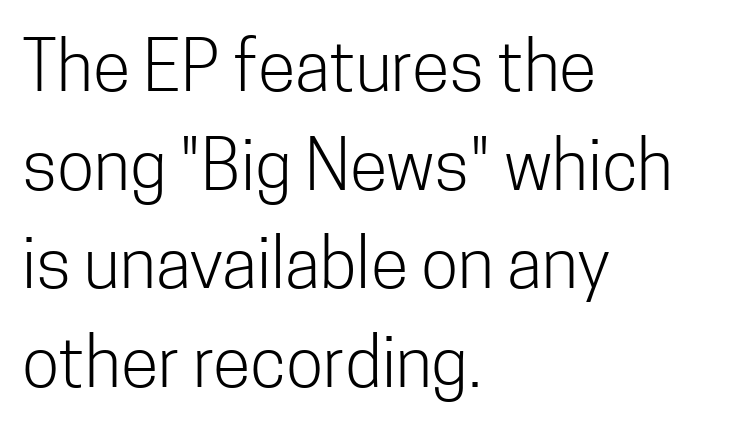
Q: Is the text bold? A: No.
Q: Is the text italic (slanted)? A: No, it is upright.
Q: Is the typeface a serif or a sans-serif typeface? A: Sans-serif.
Q: Is the text underlined? A: No.
Q: How is the paragraph aligned? A: Left-aligned.
Q: Is the spacing between letters normal or unusually wide? A: Normal.
Q: Is the spacing between lines tight, normal or loose? A: Normal.
Q: Width (condensed, normal, or wide)? A: Condensed.
Q: Stroke contrast? A: Low.
Q: x-height? A: Medium.
Q: Monospaced? A: No.
